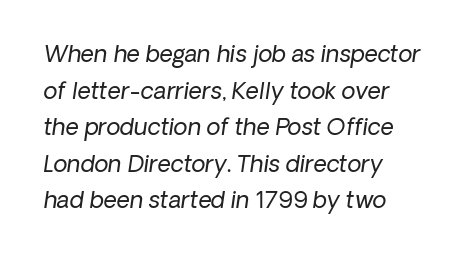
Q: Is the text bold? A: No.
Q: Is the text italic (slanted)? A: Yes, it leans right by about 8 degrees.
Q: Is the text underlined? A: No.
Q: How is the paragraph aligned? A: Left-aligned.
Q: Is the spacing between letters normal or unusually wide? A: Normal.
Q: Is the spacing between lines tight, normal or loose? A: Normal.
